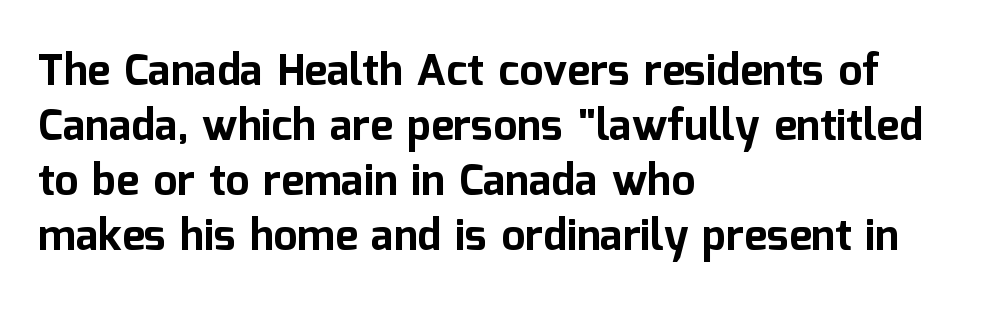
{"serif": "no", "italic": "no", "bold": "yes", "weight": "bold", "width": "normal", "stroke_contrast": "low", "x_height": "medium", "monospaced": "no", "underline": "no", "align": "left", "line_spacing": "normal", "line_spacing_ratio": 1.28, "letter_spacing": "normal", "letter_spacing_em": 0.0, "glyph_px": 43}
